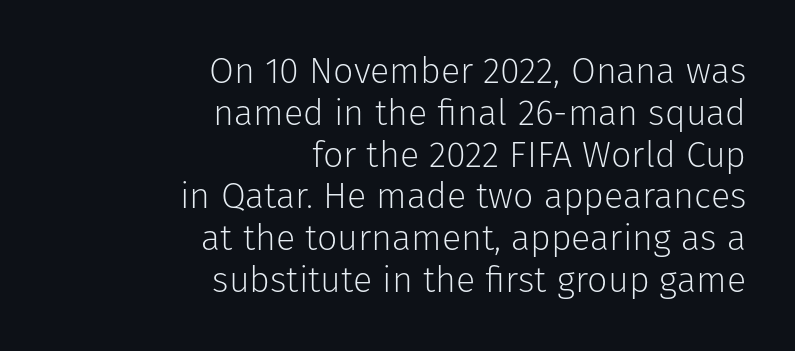
The image shows 36 px light sans-serif type, upright; set right-aligned, line spacing 1.16x, normal letter spacing, not underlined; low stroke contrast and a medium x-height.
